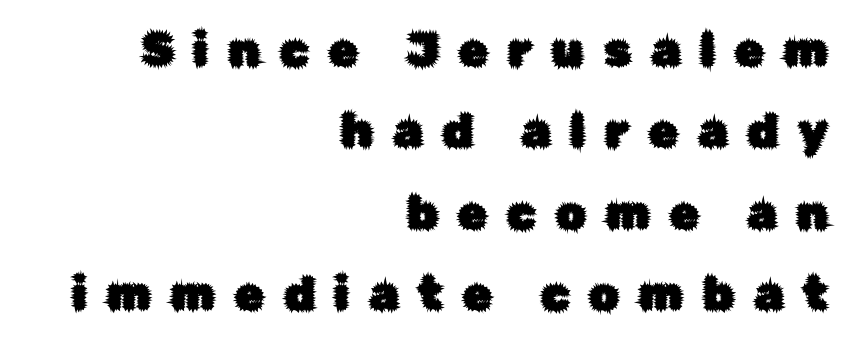
The image shows 47 px sans-serif type, upright; set right-aligned, line spacing 1.73x, unusually wide letter spacing (+0.42 em), not underlined; low stroke contrast and a medium x-height.
